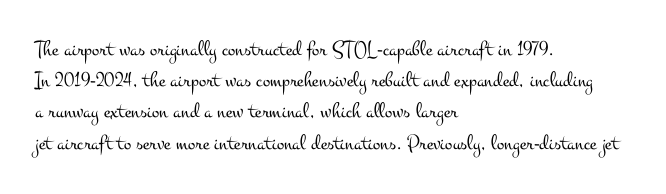
{"bold": "no", "underline": "no", "align": "left", "line_spacing": "normal", "line_spacing_ratio": 1.42, "letter_spacing": "normal", "letter_spacing_em": 0.0, "glyph_px": 22}
